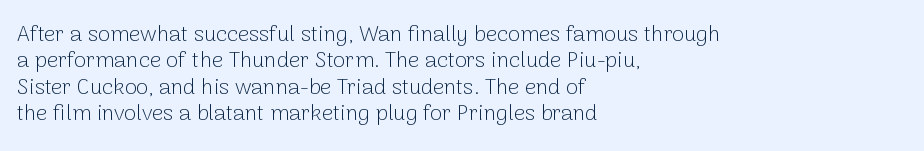
Q: Is the text bold? A: No.
Q: Is the text italic (slanted)? A: No, it is upright.
Q: Is the text underlined? A: No.
Q: How is the paragraph aligned? A: Left-aligned.
Q: Is the spacing between letters normal or unusually wide? A: Normal.
